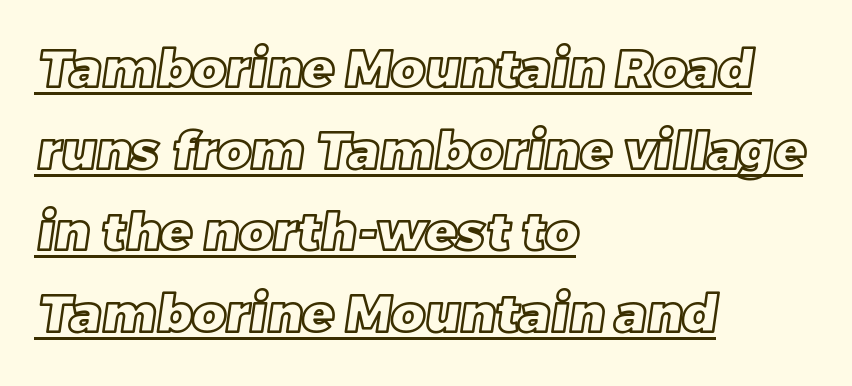
Q: Is the text underlined? A: Yes.
Q: How is the paragraph aligned? A: Left-aligned.
Q: Is the spacing between letters normal or unusually wide? A: Normal.
Q: Is the spacing between lines tight, normal or loose? A: Normal.
Q: Width (condensed, normal, or wide)? A: Normal.
Q: x-height? A: Large.
Q: Monospaced? A: No.
